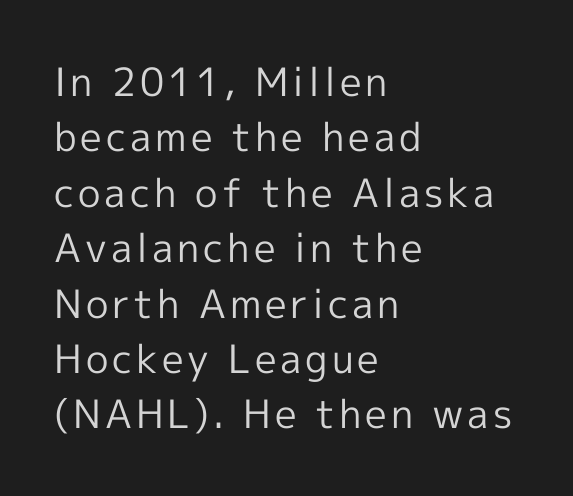
Q: Is the text bold? A: No.
Q: Is the text italic (slanted)? A: No, it is upright.
Q: Is the typeface a serif or a sans-serif typeface? A: Sans-serif.
Q: Is the text underlined? A: No.
Q: How is the paragraph aligned? A: Left-aligned.
Q: Is the spacing between lines tight, normal or loose? A: Normal.
Q: Width (condensed, normal, or wide)? A: Normal.
Q: x-height? A: Medium.
Q: Monospaced? A: No.
